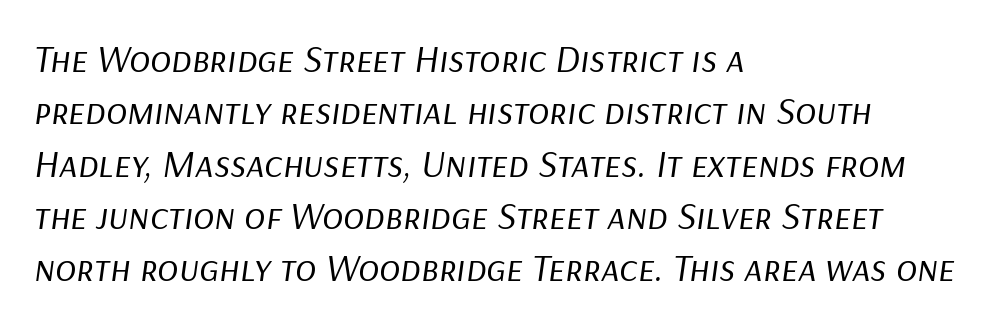
If you drew a ruler down the left edge, every line would touch it. Think standard paragraph weight, or any step lighter than that. The face used here has a pronounced slope to its letters. Honestly, the row spacing looks completely unremarkable.
